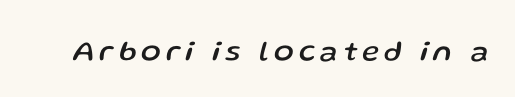
{"italic": "yes", "lean": "right", "slant_degrees": 13, "width": "normal", "stroke_contrast": "low", "x_height": "medium", "monospaced": "no", "underline": "no", "glyph_px": 29}
